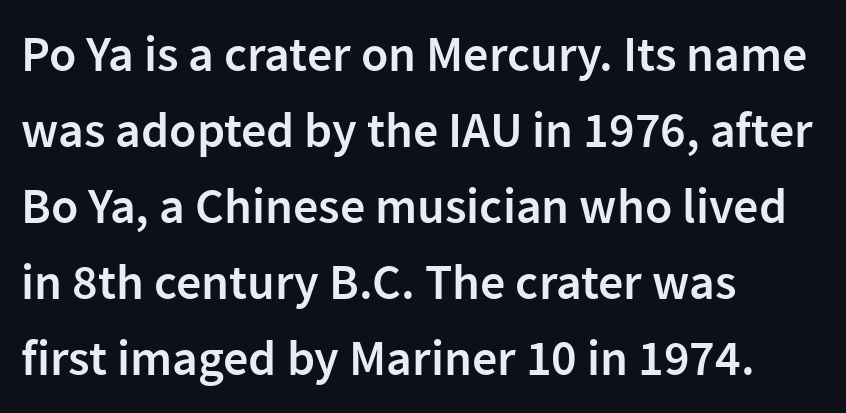
How heavy is the stroke? Medium-heavy — a semibold, shy of bold. Regular leading. The paragraph has a hard left edge and a soft right edge. Inter-character spacing is left at the font's built-in metrics. Honestly, there is no underline to notice here at all. Looks like regular typesetting: each glyph gets only the width it needs.
